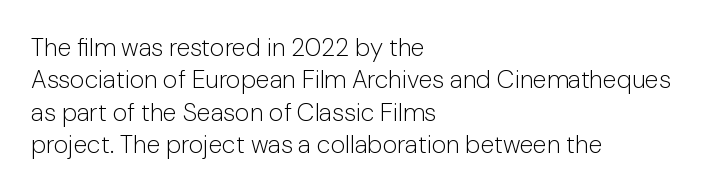
The image shows 25 px text type, upright; set left-aligned, normal line spacing (1.3x), normal letter spacing, not underlined.
